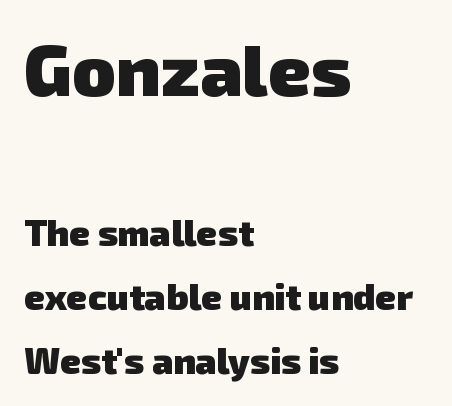
{"serif": "no", "bold": "yes", "weight": "heavy", "width": "normal", "stroke_contrast": "low", "x_height": "medium", "monospaced": "no", "underline": "no", "align": "left", "line_spacing_ratio": 1.78, "letter_spacing": "normal", "letter_spacing_em": 0.0, "larger_block": "first", "size_ratio": 2.0, "glyph_px": 72}
